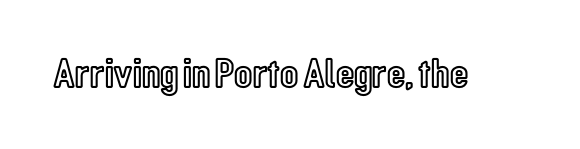
{"italic": "no", "width": "condensed", "x_height": "medium", "monospaced": "no", "underline": "no", "letter_spacing": "normal", "letter_spacing_em": 0.0, "glyph_px": 42}
